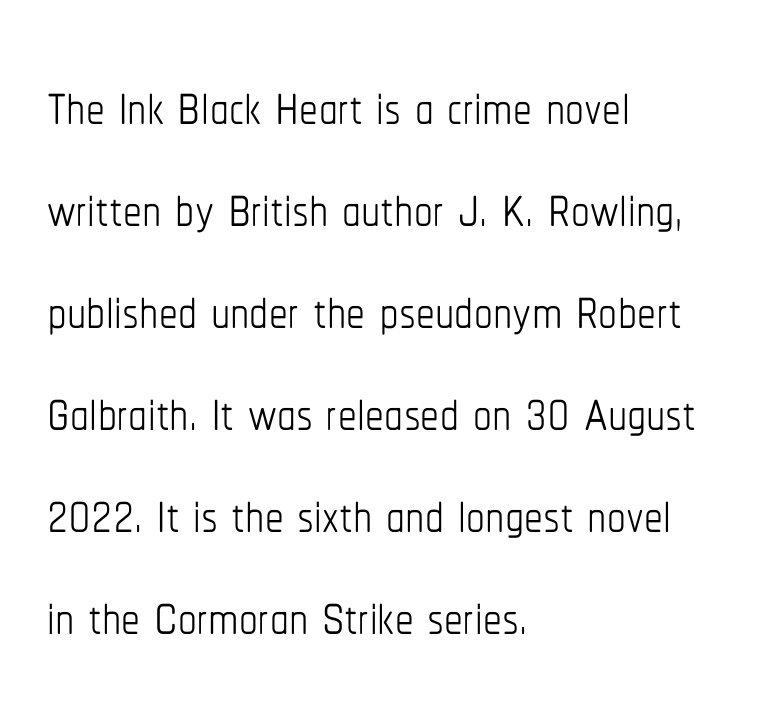
{"italic": "no", "bold": "no", "weight": "thin", "width": "condensed", "stroke_contrast": "low", "x_height": "medium", "monospaced": "no", "underline": "no", "align": "left", "line_spacing": "normal", "line_spacing_ratio": 1.36, "letter_spacing": "normal", "letter_spacing_em": 0.0, "glyph_px": 75}
